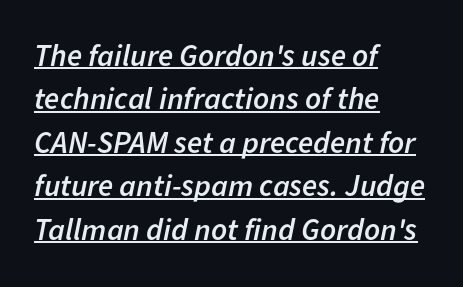
{"italic": "yes", "lean": "right", "slant_degrees": 11, "bold": "semi", "weight": "semibold", "width": "normal", "stroke_contrast": "low", "x_height": "medium", "monospaced": "no", "underline": "yes", "align": "left", "line_spacing": "normal", "line_spacing_ratio": 1.4, "letter_spacing": "normal", "letter_spacing_em": 0.0, "glyph_px": 31}
